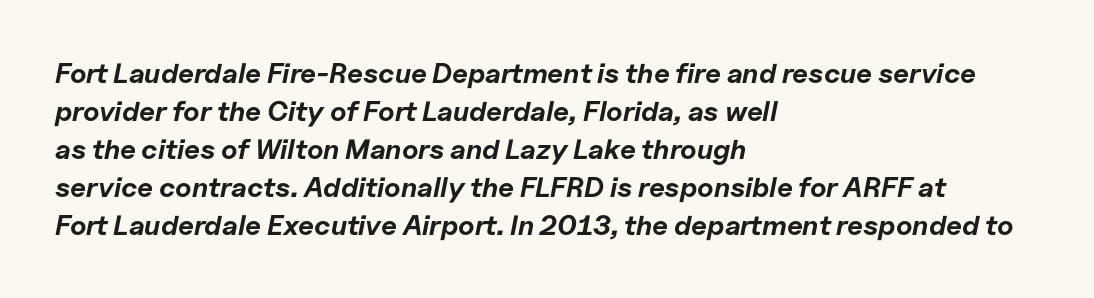
Q: Is the text bold? A: Yes.
Q: Is the text italic (slanted)? A: Yes, it leans right by about 11 degrees.
Q: Is the text underlined? A: No.
Q: How is the paragraph aligned? A: Left-aligned.
Q: Is the spacing between letters normal or unusually wide? A: Normal.
Q: Is the spacing between lines tight, normal or loose? A: Normal.
Q: Width (condensed, normal, or wide)? A: Normal.
Q: Stroke contrast? A: Low.
Q: x-height? A: Medium.
Q: Monospaced? A: No.
